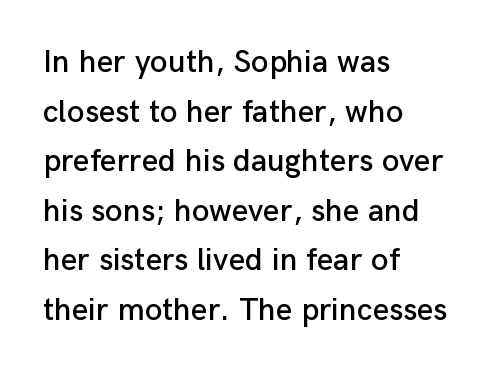
The image shows 32 px sans-serif type, upright; set left-aligned, normal line spacing (1.55x), normal letter spacing, not underlined; low stroke contrast and a medium x-height.
